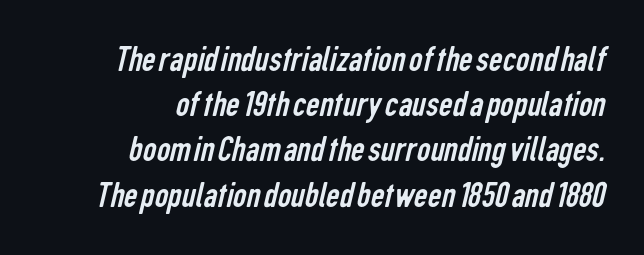
Q: Is the text bold? A: No.
Q: Is the typeface a serif or a sans-serif typeface? A: Sans-serif.
Q: Is the text underlined? A: No.
Q: How is the paragraph aligned? A: Right-aligned.
Q: Is the spacing between letters normal or unusually wide? A: Normal.
Q: Width (condensed, normal, or wide)? A: Condensed.
Q: Stroke contrast? A: Low.
Q: x-height? A: Medium.
Q: Monospaced? A: No.
